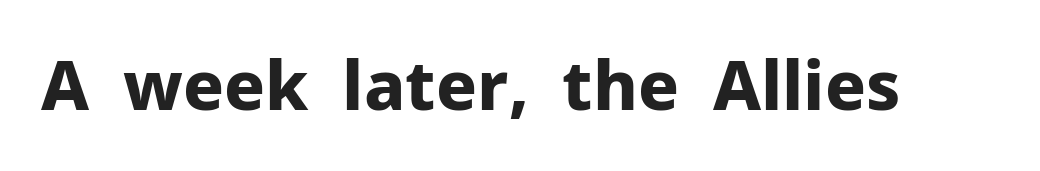
{"serif": "no", "italic": "no", "bold": "yes", "weight": "bold", "width": "normal", "stroke_contrast": "low", "x_height": "medium", "monospaced": "no", "underline": "no", "letter_spacing": "normal", "letter_spacing_em": 0.0, "glyph_px": 68}
